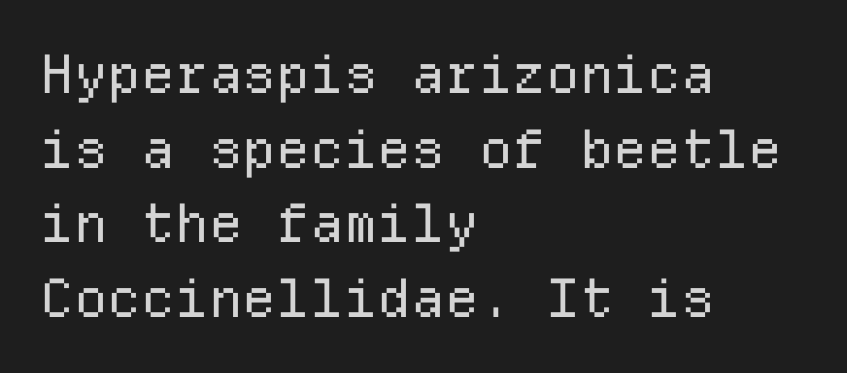
Casual observation: everything's shoved over to the left. Here the glyphs are tracked normally, forming tight word shapes. Each row of text sits above clean, open space. Is the type heavy? It reads as light-to-regular instead. Spacing verdict: monospaced, one width for all characters. Grotesque or geometric, the face here clearly has no serifs.
